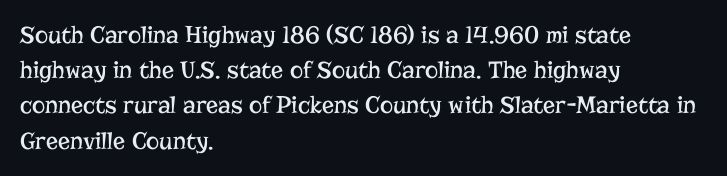
The image shows 25 px text type, upright; set left-aligned, normal line spacing (1.41x), normal letter spacing, not underlined.
